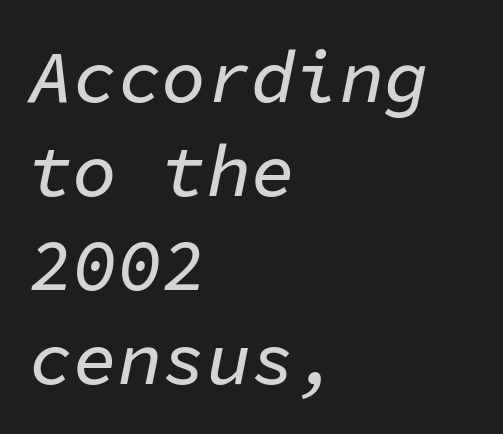
{"italic": "yes", "lean": "right", "slant_degrees": 11, "width": "normal", "stroke_contrast": "low", "x_height": "medium", "monospaced": "yes", "underline": "no", "align": "left", "line_spacing": "normal", "line_spacing_ratio": 1.27, "letter_spacing": "normal", "letter_spacing_em": 0.0, "glyph_px": 74}
